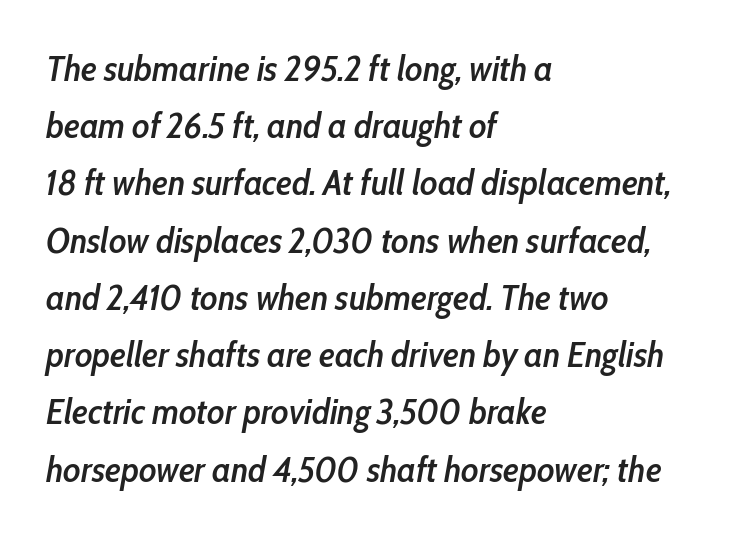
Q: Is the text bold? A: Semi-bold.
Q: Is the text italic (slanted)? A: Yes, it leans right by about 10 degrees.
Q: Is the text underlined? A: No.
Q: How is the paragraph aligned? A: Left-aligned.
Q: Is the spacing between letters normal or unusually wide? A: Normal.
Q: Is the spacing between lines tight, normal or loose? A: Normal.
Q: Width (condensed, normal, or wide)? A: Condensed.
Q: Stroke contrast? A: Low.
Q: x-height? A: Medium.
Q: Monospaced? A: No.
